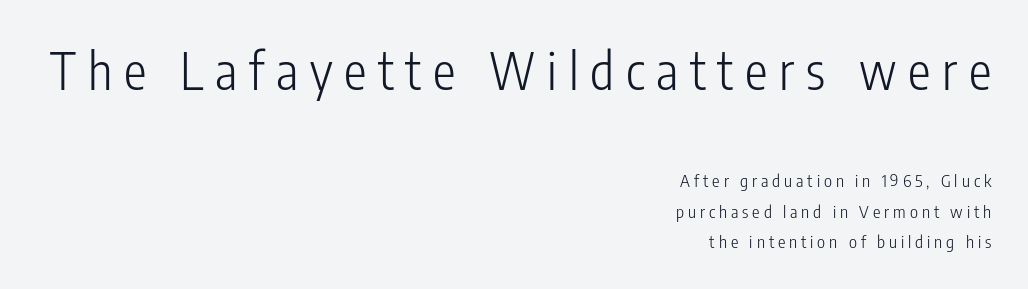
Q: Is the text bold? A: No.
Q: Is the text italic (slanted)? A: No, it is upright.
Q: Is the typeface a serif or a sans-serif typeface? A: Sans-serif.
Q: Is the text underlined? A: No.
Q: How is the paragraph aligned? A: Right-aligned.
Q: Is the spacing between letters normal or unusually wide? A: Unusually wide.
Q: Which block of text is set in a larger size, the first (top) or the second (bottom)? A: The first (top) one.
Q: Width (condensed, normal, or wide)? A: Condensed.
Q: Stroke contrast? A: Low.
Q: x-height? A: Medium.
Q: Monospaced? A: No.
